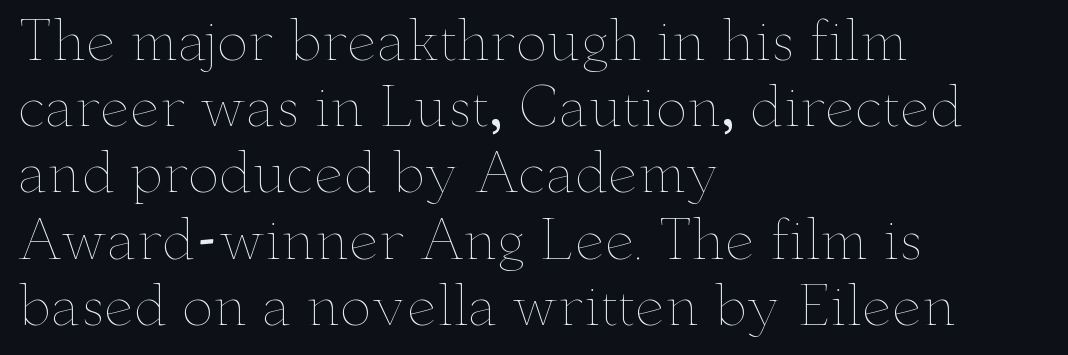
The foot of each line stays bare and open. Looks like regular typesetting: each glyph gets only the width it needs. How would I describe the line gaps? Plain and ordinary. The letters sit at their default tracking, neither squeezed nor spread.
